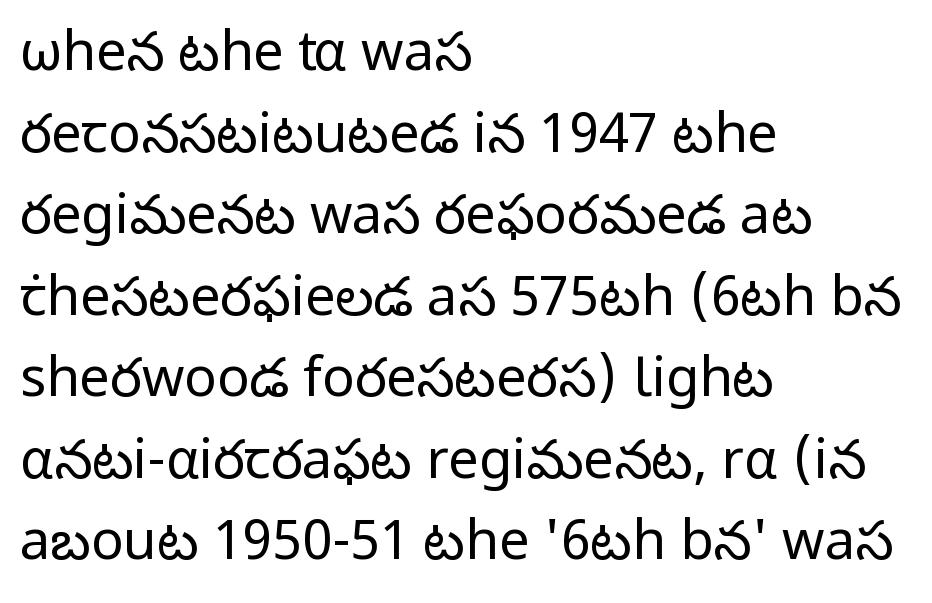
Q: Is the text bold? A: No.
Q: Is the text italic (slanted)? A: No, it is upright.
Q: Is the typeface a serif or a sans-serif typeface? A: Sans-serif.
Q: Is the text underlined? A: No.
Q: How is the paragraph aligned? A: Left-aligned.
Q: Is the spacing between letters normal or unusually wide? A: Normal.
Q: Is the spacing between lines tight, normal or loose? A: Normal.
Q: Width (condensed, normal, or wide)? A: Normal.
Q: Stroke contrast? A: Low.
Q: x-height? A: Medium.
Q: Monospaced? A: No.
